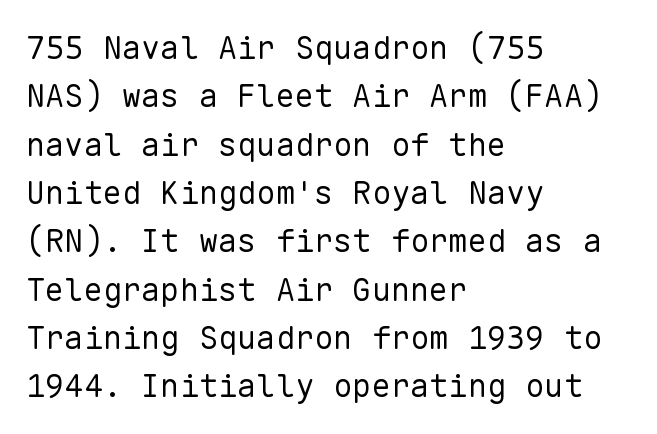
The image shows 32 px regular-weight sans-serif type, upright, monospaced; set left-aligned, normal line spacing (1.51x), normal letter spacing, not underlined; low stroke contrast and a medium x-height.
